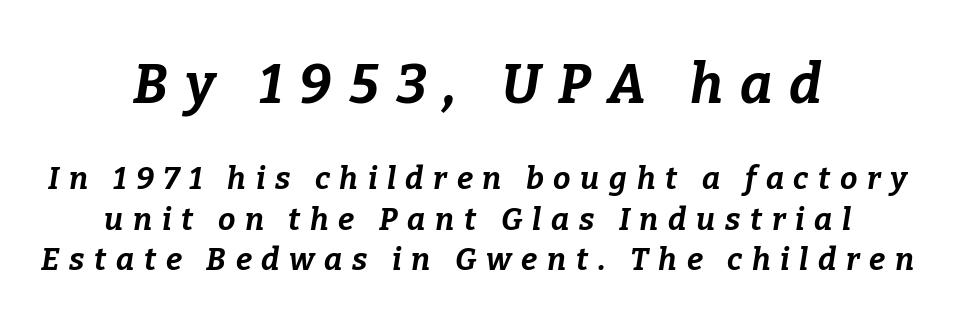
If you measured baseline to baseline, you'd find a middling distance. Compared with a flush-left layout, this one balances lines on the center instead. Check under the words: just untouched page. On the weight axis this lands at bold, roughly 700. The composition opens big and finishes small.
